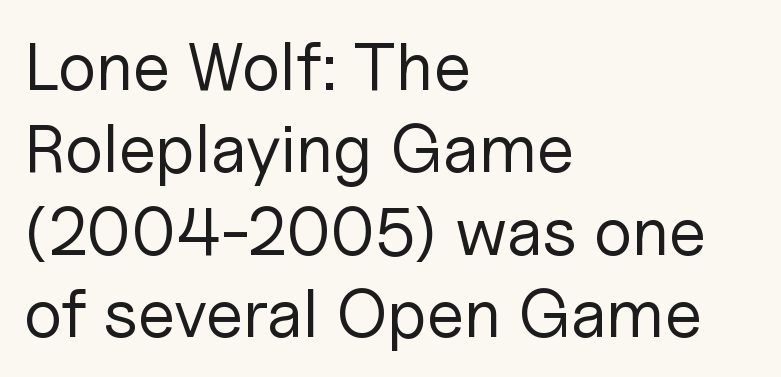
The image shows 68 px regular-weight sans-serif type, upright; set left-aligned, line spacing 1.21x, normal letter spacing, not underlined; low stroke contrast and a medium x-height.
